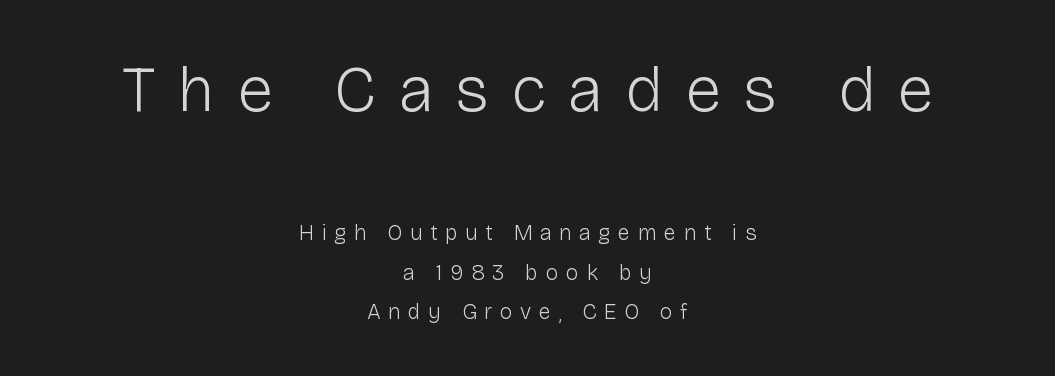
{"serif": "no", "italic": "no", "bold": "no", "weight": "light", "width": "normal", "stroke_contrast": "low", "x_height": "medium", "monospaced": "no", "underline": "no", "align": "center", "line_spacing_ratio": 1.8, "letter_spacing": "wide", "letter_spacing_em": 0.34, "larger_block": "first", "size_ratio": 2.95, "glyph_px": 65}
